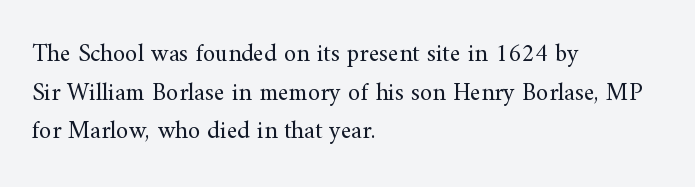
Notice how descenders clear the ascenders below comfortably — that's standard leading. Posture: vertical. Letter spacing: default. This rendering uses left alignment, leaving the right contour irregular.
